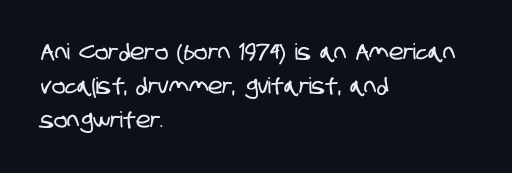
The image shows 22 px text type; set left-aligned, normal line spacing (1.54x), normal letter spacing, not underlined.
